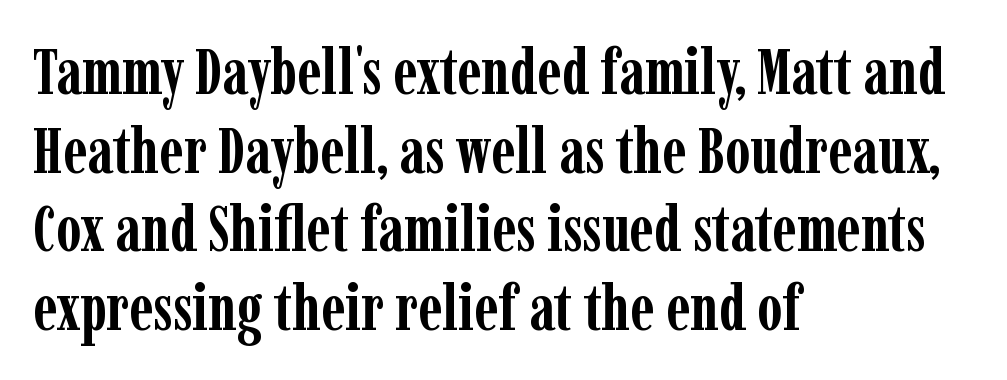
The image shows 64 px semibold, condensed serif type, upright; set left-aligned, line spacing 1.23x, normal letter spacing, not underlined; low stroke contrast and a medium x-height.
